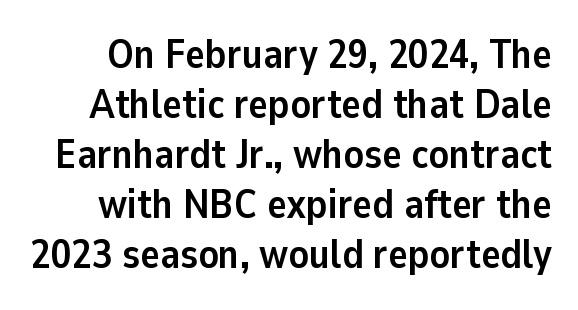
Q: Is the text bold? A: Yes.
Q: Is the text italic (slanted)? A: No, it is upright.
Q: Is the typeface a serif or a sans-serif typeface? A: Sans-serif.
Q: Is the text underlined? A: No.
Q: Is the spacing between letters normal or unusually wide? A: Normal.
Q: Width (condensed, normal, or wide)? A: Normal.
Q: Stroke contrast? A: Low.
Q: x-height? A: Medium.
Q: Monospaced? A: No.
